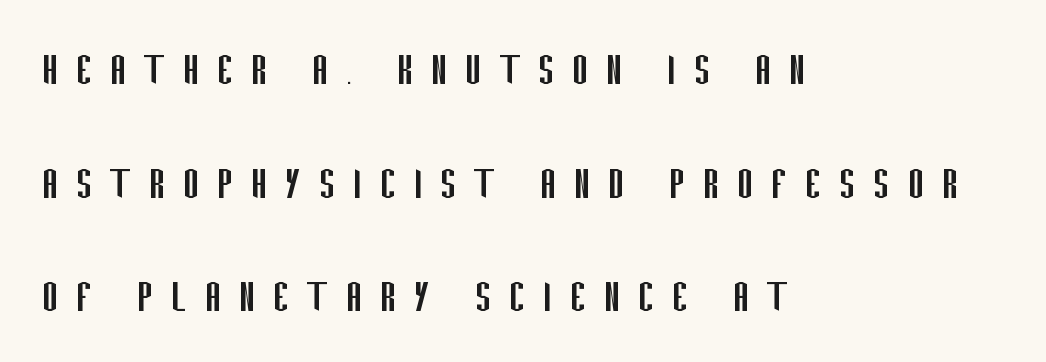
The image shows 51 px regular-weight, condensed sans-serif type, upright; set left-aligned, loose line spacing (2.23x), unusually wide letter spacing (+0.33 em), not underlined; low stroke contrast and a large x-height.
